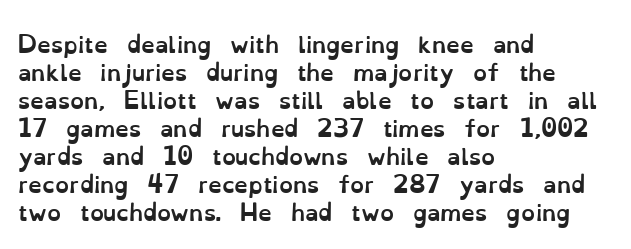
{"italic": "no", "bold": "yes", "underline": "no", "align": "left", "line_spacing": "normal", "line_spacing_ratio": 1.27, "letter_spacing": "normal", "letter_spacing_em": 0.0, "glyph_px": 22}
